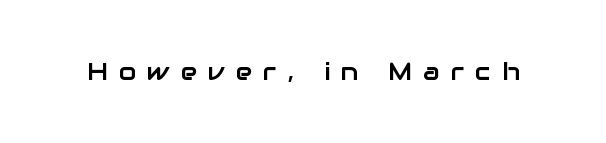
Beneath every word, the page is bare. Quick note: not italic, upright. This rendering widens character spacing well past its baseline value.
